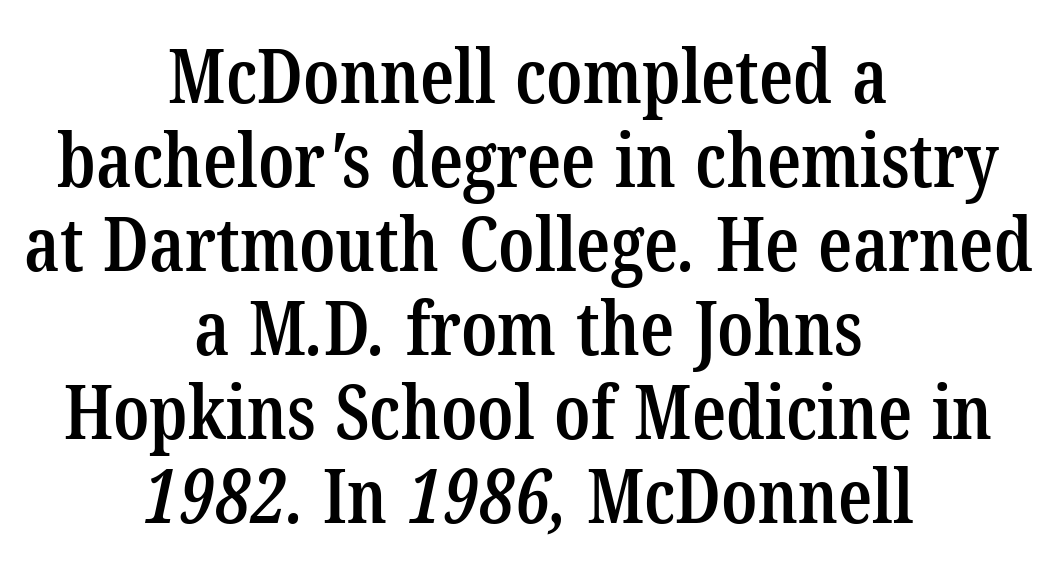
Default kerning and tracking; the words read as compact shapes. Underlining? Definitely not there. Both edges are ragged and mirror each other, which tells us the setting is centered. Font category for this specimen: serif.
